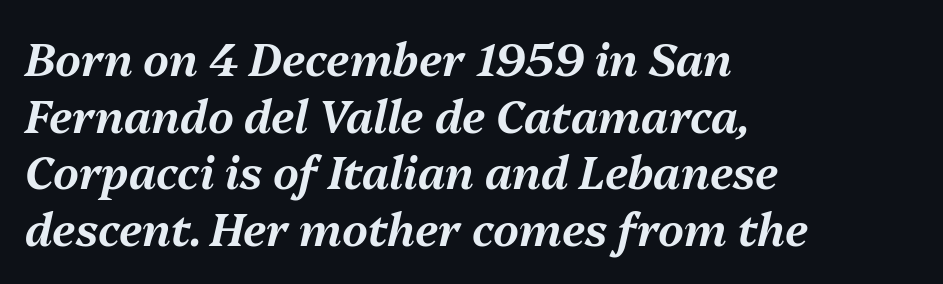
Letter spacing: default. Reading down the column, the eye jumps a familiar distance to each next line. Has an underline been added? It has not. Would a proofreader flag this as italicized? Yes.
